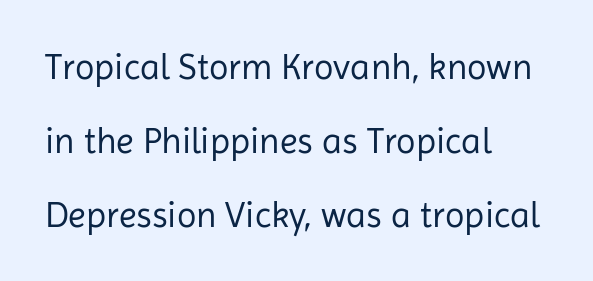
Q: Is the text bold? A: No.
Q: Is the text italic (slanted)? A: No, it is upright.
Q: Is the typeface a serif or a sans-serif typeface? A: Sans-serif.
Q: Is the text underlined? A: No.
Q: How is the paragraph aligned? A: Left-aligned.
Q: Is the spacing between letters normal or unusually wide? A: Normal.
Q: Is the spacing between lines tight, normal or loose? A: Loose.
Q: Width (condensed, normal, or wide)? A: Normal.
Q: Stroke contrast? A: Low.
Q: x-height? A: Medium.
Q: Monospaced? A: No.
